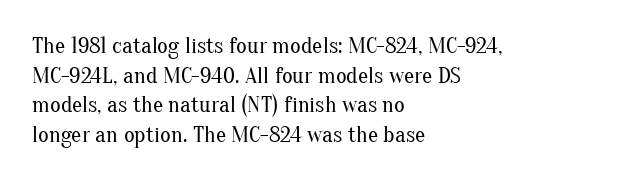
{"italic": "no", "bold": "no", "underline": "no", "align": "left", "line_spacing": "normal", "line_spacing_ratio": 1.29, "letter_spacing": "normal", "letter_spacing_em": 0.0, "glyph_px": 23}
